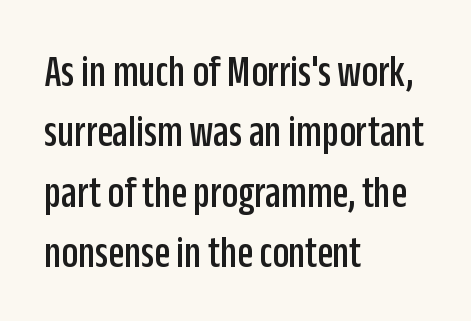
{"serif": "no", "italic": "no", "width": "condensed", "stroke_contrast": "low", "x_height": "large", "monospaced": "no", "underline": "no", "align": "left", "line_spacing": "normal", "line_spacing_ratio": 1.31, "letter_spacing": "normal", "letter_spacing_em": 0.0, "glyph_px": 46}
